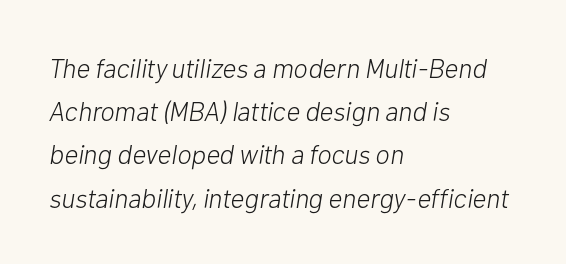
Q: Is the text bold? A: No.
Q: Is the text italic (slanted)? A: Yes, it leans right by about 10 degrees.
Q: Is the text underlined? A: No.
Q: How is the paragraph aligned? A: Left-aligned.
Q: Is the spacing between letters normal or unusually wide? A: Normal.
Q: Is the spacing between lines tight, normal or loose? A: Normal.
